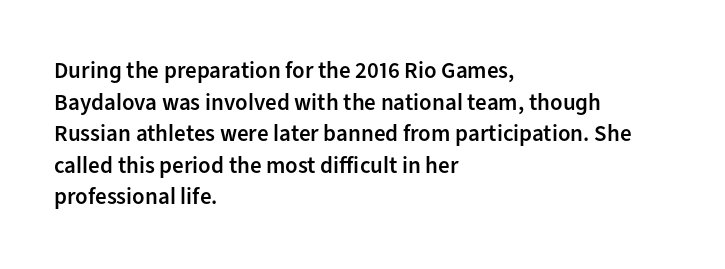
The image shows 23 px text type, upright; set left-aligned, normal line spacing (1.37x), normal letter spacing, not underlined.
